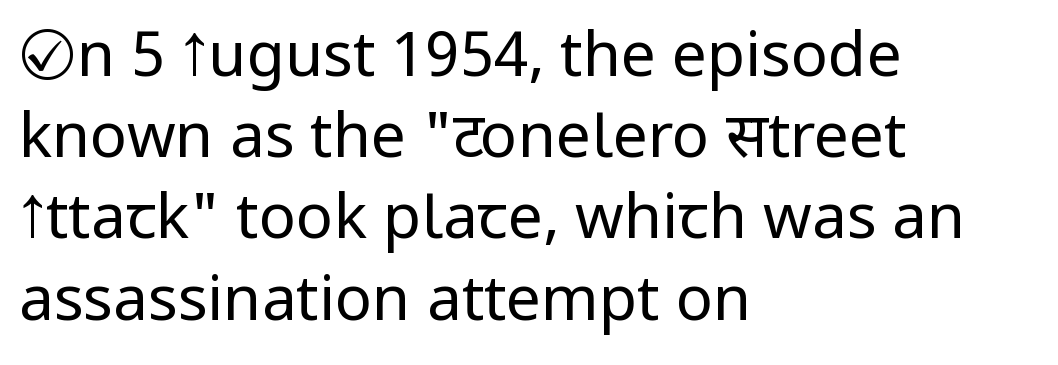
The image shows 62 px regular-weight, condensed sans-serif type, upright; set left-aligned, normal line spacing (1.31x), normal letter spacing, not underlined; low stroke contrast and a large x-height.
